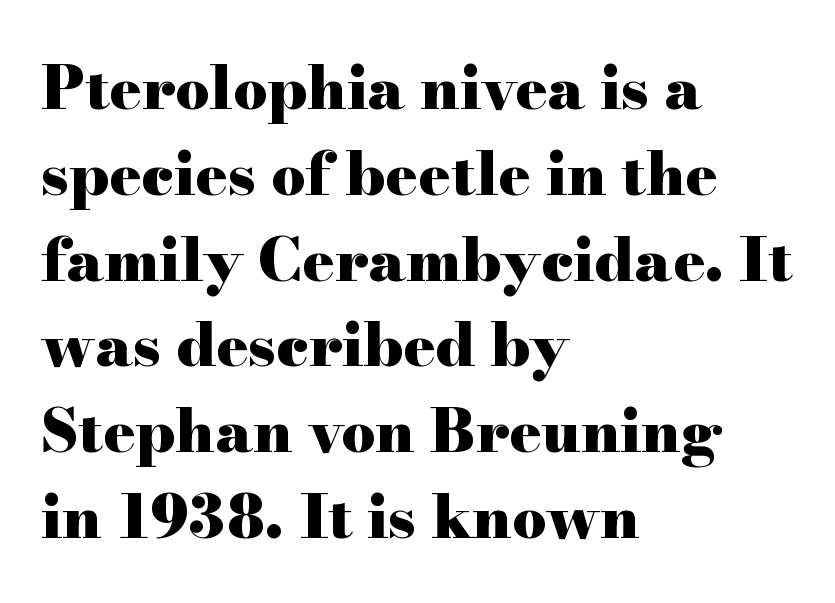
Q: Is the text bold? A: Yes.
Q: Is the text italic (slanted)? A: No, it is upright.
Q: Is the typeface a serif or a sans-serif typeface? A: Serif.
Q: Is the text underlined? A: No.
Q: How is the paragraph aligned? A: Left-aligned.
Q: Is the spacing between letters normal or unusually wide? A: Normal.
Q: Is the spacing between lines tight, normal or loose? A: Normal.
Q: Width (condensed, normal, or wide)? A: Wide.
Q: Stroke contrast? A: High.
Q: x-height? A: Small.
Q: Monospaced? A: No.
